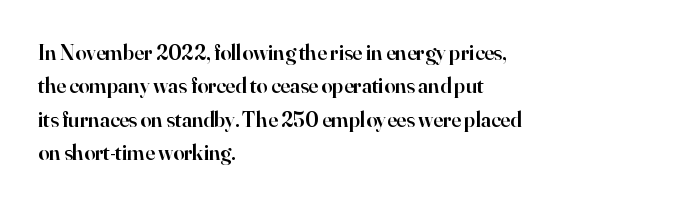
Rows of type keep a routine distance in the vertical direction. Default kerning and tracking; the words read as compact shapes. The font's upright variant was chosen for this text. As a designer I'd log this as weight 600, semibold. The string is rendered with underlining switched off.
